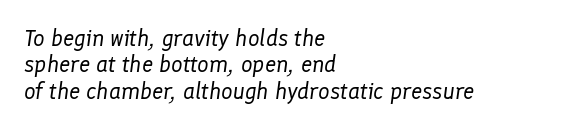
The image shows 23 px text type, italic (leaning right); set left-aligned, tight line spacing (1.15x), normal letter spacing, not underlined.
